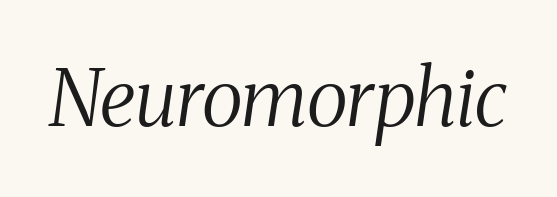
Q: Is the text bold? A: No.
Q: Is the text italic (slanted)? A: Yes, it leans right by about 8 degrees.
Q: Is the typeface a serif or a sans-serif typeface? A: Serif.
Q: Is the text underlined? A: No.
Q: Is the spacing between letters normal or unusually wide? A: Normal.
Q: Width (condensed, normal, or wide)? A: Condensed.
Q: Stroke contrast? A: Medium.
Q: x-height? A: Medium.
Q: Monospaced? A: No.
